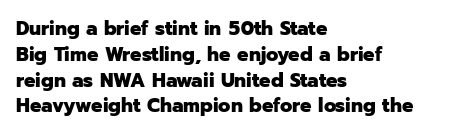
Q: Is the text bold? A: Yes.
Q: Is the text italic (slanted)? A: No, it is upright.
Q: Is the text underlined? A: No.
Q: How is the paragraph aligned? A: Left-aligned.
Q: Is the spacing between letters normal or unusually wide? A: Normal.
Q: Is the spacing between lines tight, normal or loose? A: Normal.
